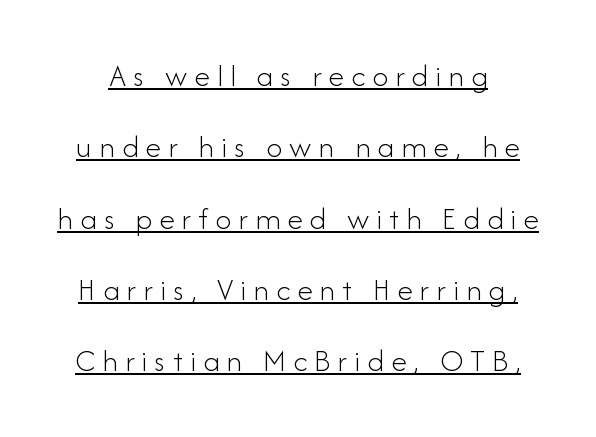
{"serif": "no", "italic": "no", "bold": "no", "weight": "light", "width": "normal", "stroke_contrast": "low", "x_height": "small", "monospaced": "no", "underline": "yes", "line_spacing": "loose", "line_spacing_ratio": 2.23, "letter_spacing": "wide", "letter_spacing_em": 0.22, "glyph_px": 32}
